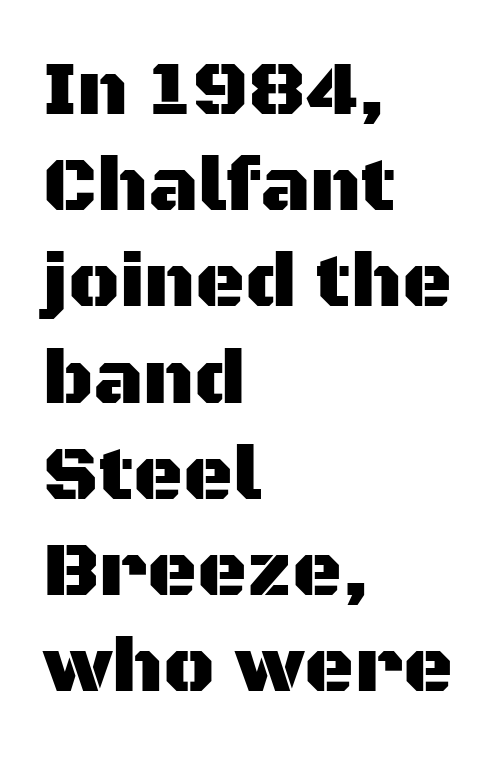
The image shows 77 px sans-serif type, upright; set left-aligned, normal line spacing (1.25x), normal letter spacing, not underlined; medium stroke contrast and a large x-height.
